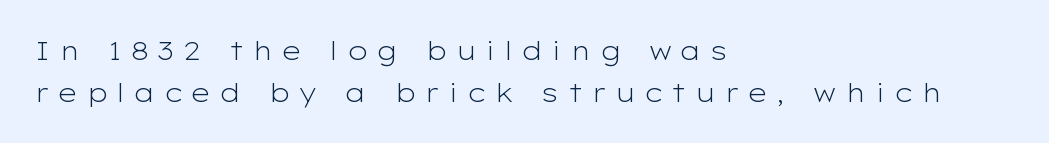
{"italic": "no", "bold": "no", "underline": "no", "align": "left", "line_spacing": "normal", "line_spacing_ratio": 1.6, "letter_spacing": "wide", "letter_spacing_em": 0.32, "glyph_px": 26}
